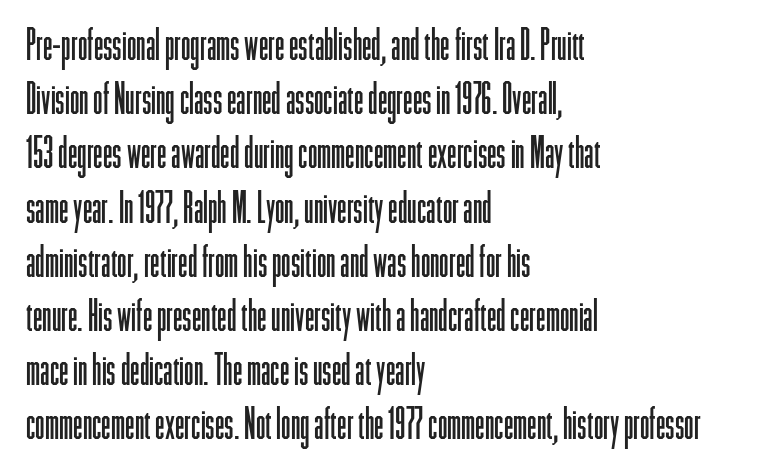
Q: Is the text bold? A: No.
Q: Is the text italic (slanted)? A: No, it is upright.
Q: Is the typeface a serif or a sans-serif typeface? A: Sans-serif.
Q: Is the text underlined? A: No.
Q: How is the paragraph aligned? A: Left-aligned.
Q: Is the spacing between letters normal or unusually wide? A: Normal.
Q: Is the spacing between lines tight, normal or loose? A: Normal.
Q: Width (condensed, normal, or wide)? A: Condensed.
Q: Stroke contrast? A: Low.
Q: x-height? A: Medium.
Q: Monospaced? A: No.
